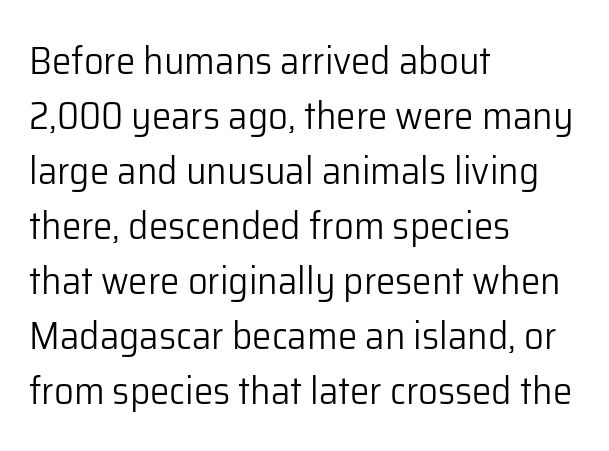
The image shows 39 px light sans-serif type, upright; set left-aligned, normal line spacing (1.41x), normal letter spacing, not underlined; low stroke contrast and a medium x-height.
